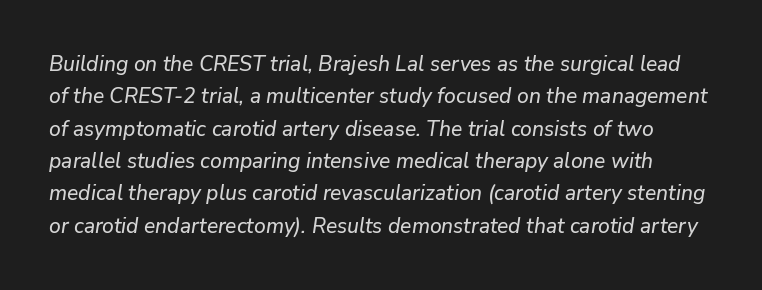
Q: Is the text italic (slanted)? A: Yes, it leans right by about 9 degrees.
Q: Is the text underlined? A: No.
Q: Is the spacing between letters normal or unusually wide? A: Normal.
Q: Is the spacing between lines tight, normal or loose? A: Normal.
